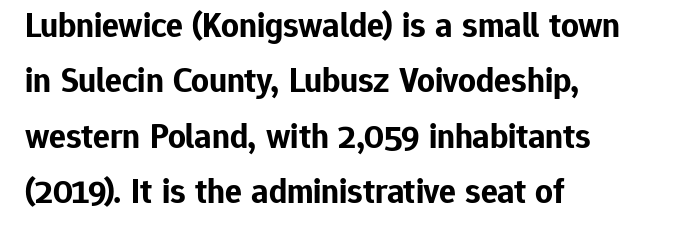
Do the letters lean? They stand straight. Glyph-to-glyph distance matches everyday printed text. Regarding serifs, this sample does without them. Strokes here are thick enough to call this a true bold.
